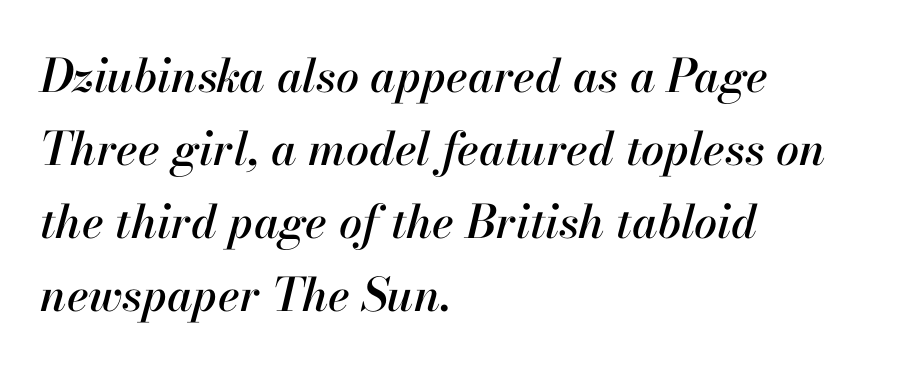
{"italic": "yes", "lean": "right", "slant_degrees": 13, "width": "normal", "stroke_contrast": "high", "x_height": "small", "monospaced": "no", "underline": "no", "align": "left", "line_spacing": "normal", "line_spacing_ratio": 1.59, "letter_spacing": "normal", "letter_spacing_em": 0.0, "glyph_px": 46}
